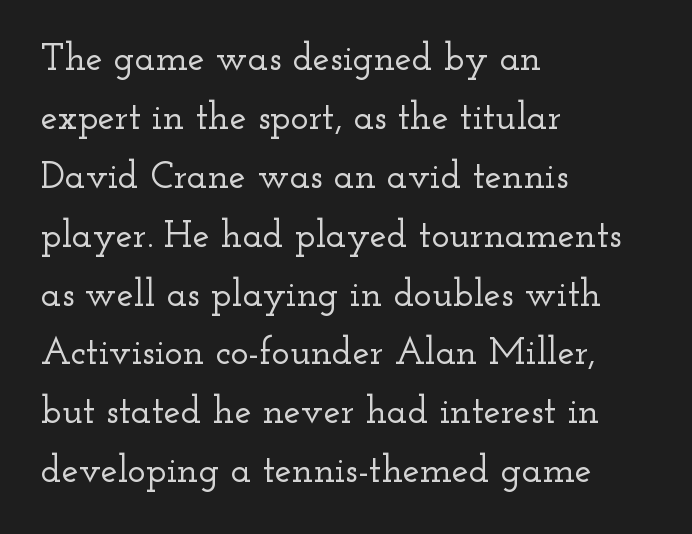
Each letter's strokes conclude with small projecting serifs. The lettering holds an erect, upright posture throughout. These lines sit exactly where default settings would place them. This rendering features lettering with no underline.
